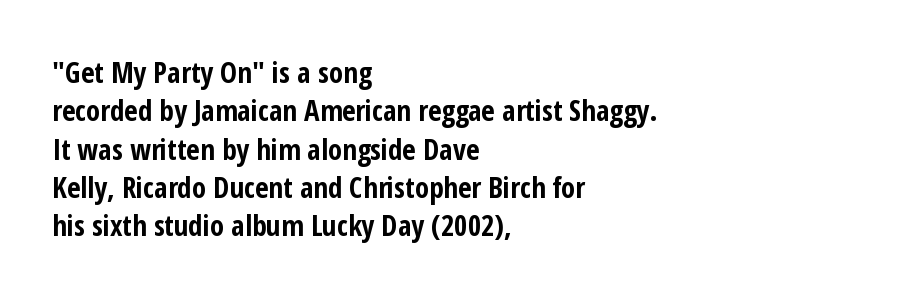
Q: Is the text bold? A: Yes.
Q: Is the text italic (slanted)? A: No, it is upright.
Q: Is the typeface a serif or a sans-serif typeface? A: Sans-serif.
Q: Is the text underlined? A: No.
Q: How is the paragraph aligned? A: Left-aligned.
Q: Is the spacing between letters normal or unusually wide? A: Normal.
Q: Is the spacing between lines tight, normal or loose? A: Normal.
Q: Width (condensed, normal, or wide)? A: Condensed.
Q: Stroke contrast? A: Low.
Q: x-height? A: Medium.
Q: Monospaced? A: No.
